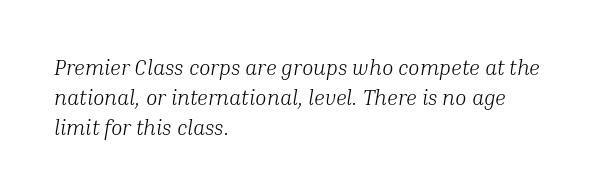
The image shows 21 px text type, italic (leaning right); set left-aligned, normal line spacing (1.44x), normal letter spacing, not underlined.
